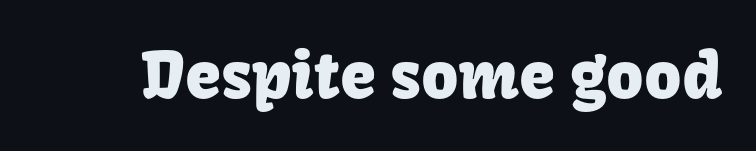
The image shows 65 px sans-serif type, upright; set normal letter spacing, not underlined; low stroke contrast and a medium x-height.
